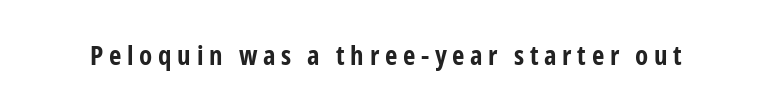
Vertical strokes here are truly vertical. Caption: bold face, heavy strokes. Unmarked baselines from the first word to the last. Substantial extra tracking has been applied to these lines.
